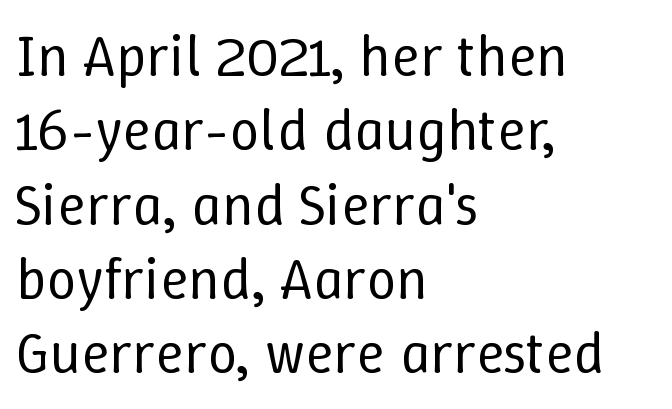
Nobody drew a line under any word here. Is there much room between lines? A standard amount, neither cramped nor airy. Bold? No — there's no thickening of the strokes. The rendering keeps characters at their native spacing. Alignment: flush left. Posture: vertical.
